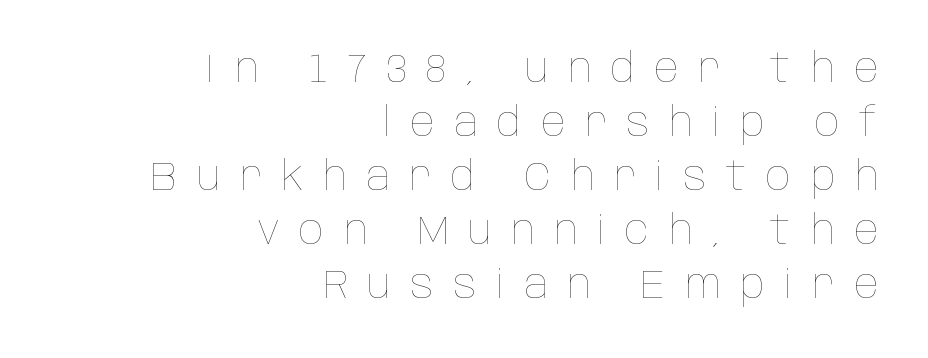
{"italic": "no", "bold": "no", "weight": "thin", "width": "condensed", "stroke_contrast": "low", "x_height": "large", "monospaced": "no", "underline": "no", "align": "right", "line_spacing": "normal", "line_spacing_ratio": 1.35, "letter_spacing": "wide", "letter_spacing_em": 0.49, "glyph_px": 40}
